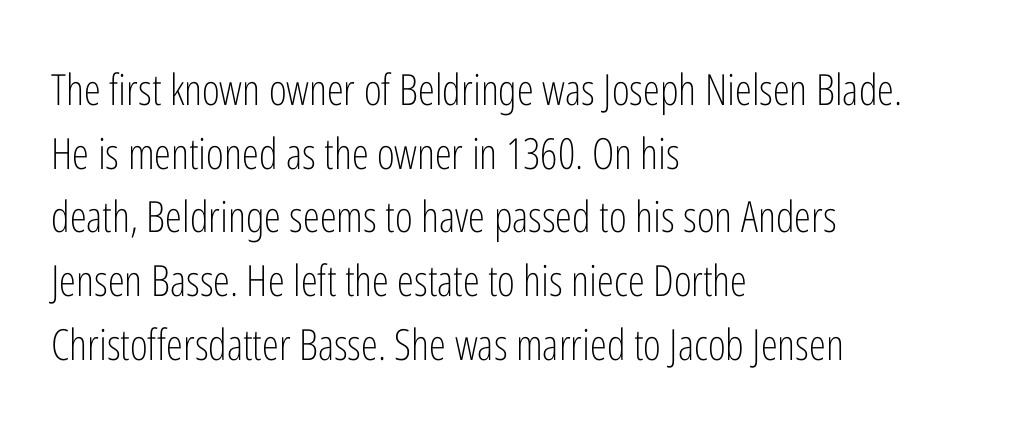
Q: Is the text bold? A: No.
Q: Is the text italic (slanted)? A: No, it is upright.
Q: Is the typeface a serif or a sans-serif typeface? A: Sans-serif.
Q: Is the text underlined? A: No.
Q: How is the paragraph aligned? A: Left-aligned.
Q: Is the spacing between letters normal or unusually wide? A: Normal.
Q: Is the spacing between lines tight, normal or loose? A: Normal.
Q: Width (condensed, normal, or wide)? A: Condensed.
Q: Stroke contrast? A: Low.
Q: x-height? A: Medium.
Q: Monospaced? A: No.
